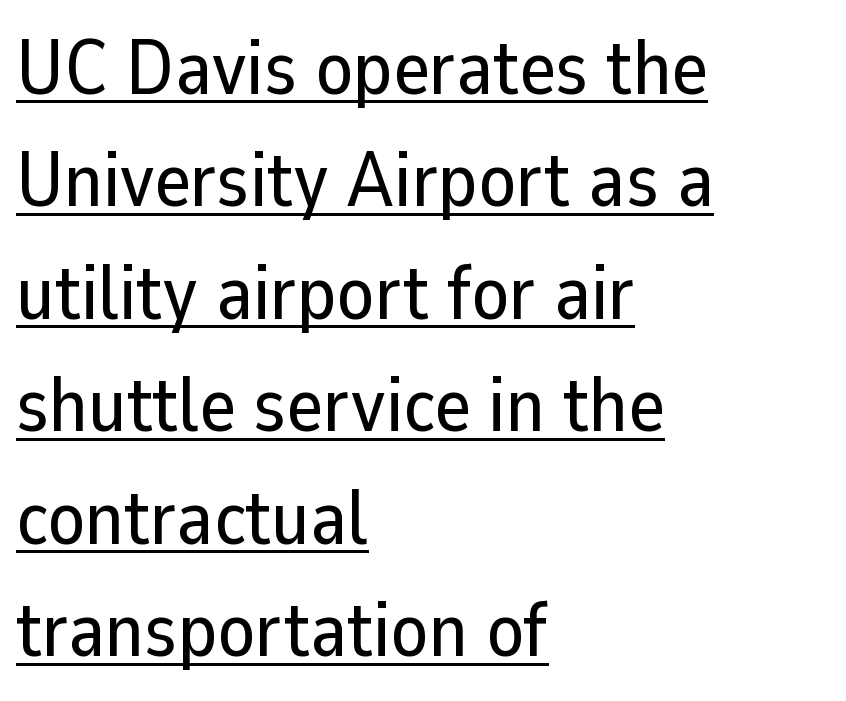
{"serif": "no", "italic": "no", "width": "normal", "stroke_contrast": "low", "x_height": "medium", "monospaced": "no", "underline": "yes", "align": "left", "line_spacing": "normal", "line_spacing_ratio": 1.46, "letter_spacing": "normal", "letter_spacing_em": 0.0, "glyph_px": 77}
